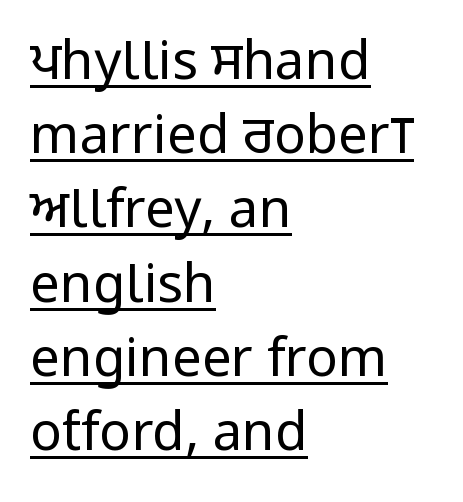
{"serif": "no", "italic": "no", "bold": "no", "weight": "regular", "width": "condensed", "stroke_contrast": "low", "x_height": "large", "monospaced": "no", "underline": "yes", "align": "left", "line_spacing": "normal", "line_spacing_ratio": 1.4, "letter_spacing": "normal", "letter_spacing_em": 0.0, "glyph_px": 53}
